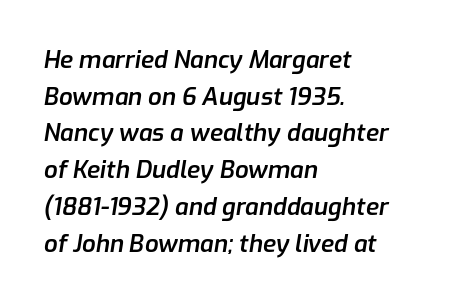
Q: Is the text bold? A: Semi-bold.
Q: Is the text italic (slanted)? A: Yes, it leans right by about 9 degrees.
Q: Is the text underlined? A: No.
Q: How is the paragraph aligned? A: Left-aligned.
Q: Is the spacing between letters normal or unusually wide? A: Normal.
Q: Is the spacing between lines tight, normal or loose? A: Normal.
